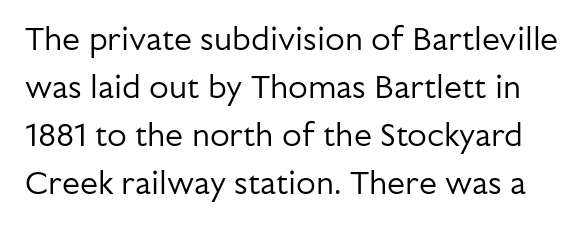
{"serif": "no", "italic": "no", "bold": "no", "weight": "regular", "width": "normal", "stroke_contrast": "low", "x_height": "medium", "monospaced": "no", "underline": "no", "line_spacing": "normal", "line_spacing_ratio": 1.5, "letter_spacing": "normal", "letter_spacing_em": 0.0, "glyph_px": 32}
